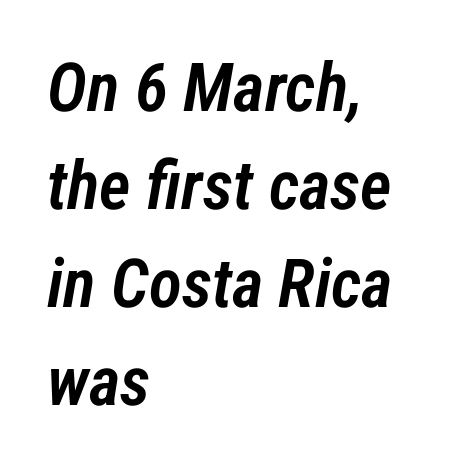
The passage shown is typed in a proportional face where columns would drift. Leading matches the norm, producing a regular column. Emphasis by weight is partial: semibold. Tall strokes in this sample are angled rather than plumb. The gap between lines stays unmarked.
